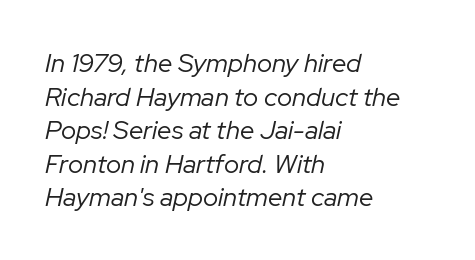
This sample uses an oblique cut, with every glyph tilted off the vertical. Inter-character spacing is left at the font's built-in metrics. Descender tails drop into unmarked territory. Is there much room between lines? A standard amount, neither cramped nor airy.
